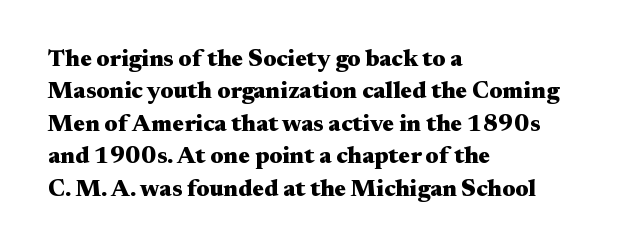
{"italic": "no", "bold": "yes", "underline": "no", "align": "left", "line_spacing": "normal", "line_spacing_ratio": 1.35, "letter_spacing": "normal", "letter_spacing_em": 0.0, "glyph_px": 24}
